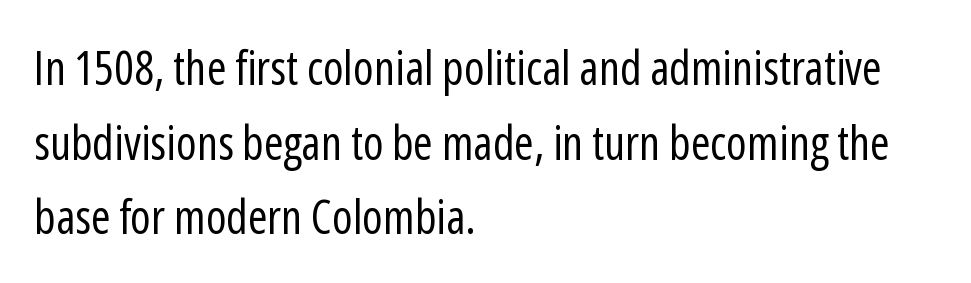
The image shows 47 px regular-weight, condensed sans-serif type, upright; set left-aligned, normal line spacing (1.59x), normal letter spacing, not underlined; low stroke contrast and a medium x-height.
